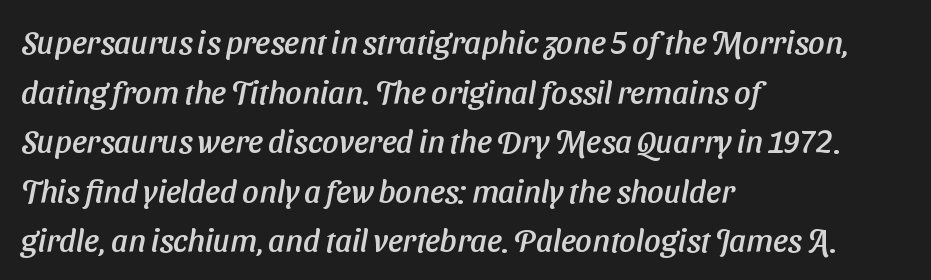
{"serif": "no", "width": "normal", "stroke_contrast": "low", "x_height": "medium", "monospaced": "no", "underline": "no", "align": "left", "line_spacing": "normal", "line_spacing_ratio": 1.55, "letter_spacing": "normal", "letter_spacing_em": 0.0, "glyph_px": 32}
